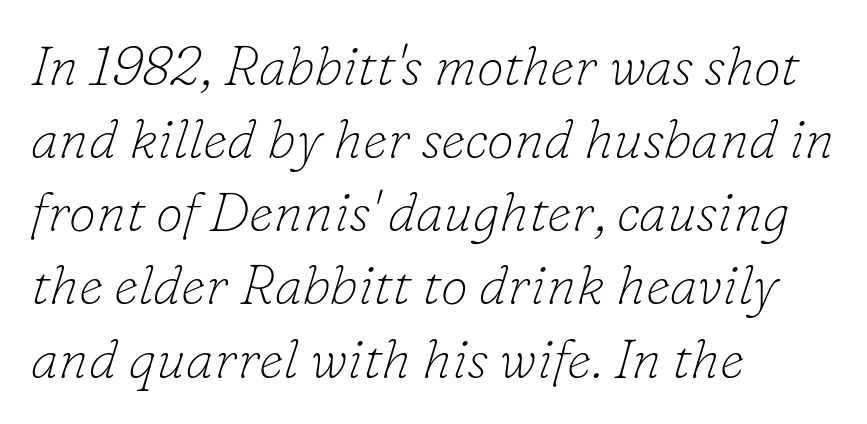
The image shows 55 px thin serif type, italic (leaning right); set left-aligned, normal line spacing (1.33x), normal letter spacing, not underlined; low stroke contrast and a small x-height.
